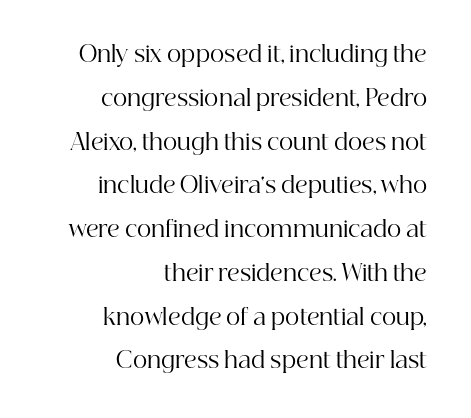
Q: Is the text bold? A: No.
Q: Is the text italic (slanted)? A: No, it is upright.
Q: Is the text underlined? A: No.
Q: How is the paragraph aligned? A: Right-aligned.
Q: Is the spacing between letters normal or unusually wide? A: Normal.
Q: Is the spacing between lines tight, normal or loose? A: Loose.
